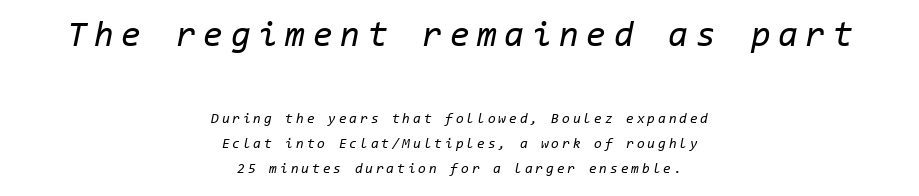
The image shows 36 px regular-weight type, italic (leaning right), monospaced; set centered, line spacing 1.78x, unusually wide letter spacing (+0.21 em), not underlined; the first (top) block is 2.57x larger; low stroke contrast and a medium x-height.
